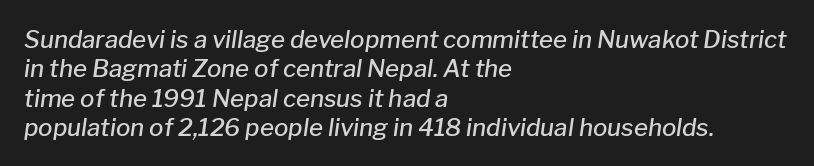
{"italic": "yes", "lean": "right", "slant_degrees": 8, "bold": "semi", "underline": "no", "align": "left", "line_spacing_ratio": 1.22, "letter_spacing": "normal", "letter_spacing_em": 0.0, "glyph_px": 24}
